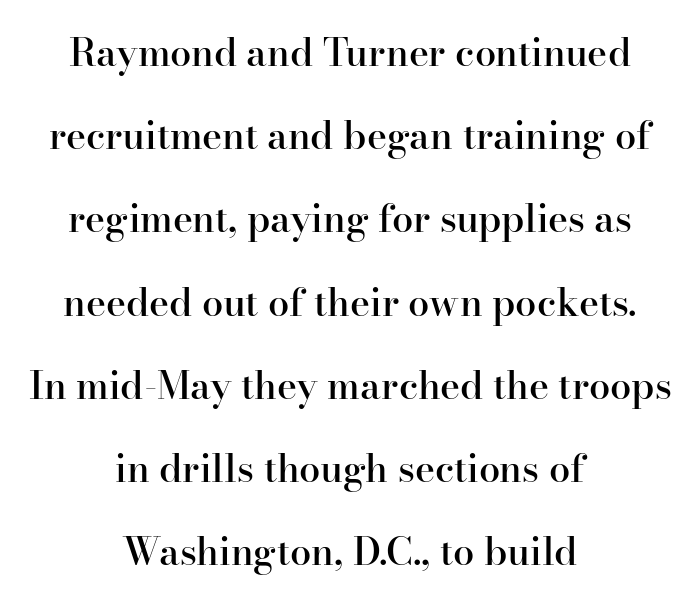
Font category for this specimen: serif. The face used here is a semibold: visibly heavier than regular, lighter than bold. This sample has the flowing, uneven cadence of proportional lettering. Is the block centered? Yes — each line is placed symmetrically about the middle. A bare baseline throughout the passage. Rows of type keep a wide berth in the vertical direction.
